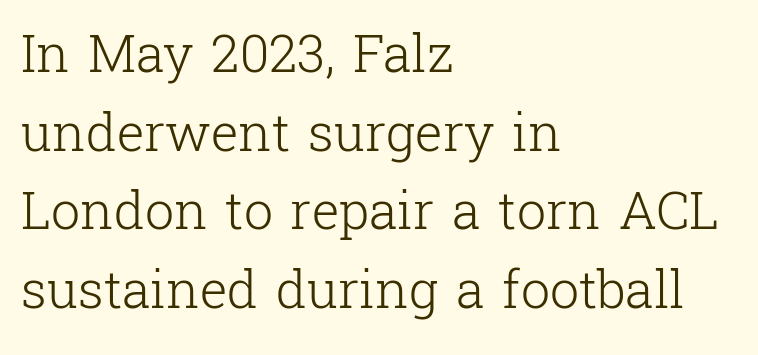
{"serif": "yes", "italic": "no", "bold": "no", "weight": "light", "width": "normal", "stroke_contrast": "low", "x_height": "medium", "monospaced": "no", "underline": "no", "align": "left", "line_spacing": "normal", "line_spacing_ratio": 1.51, "letter_spacing": "normal", "letter_spacing_em": 0.0, "glyph_px": 52}
